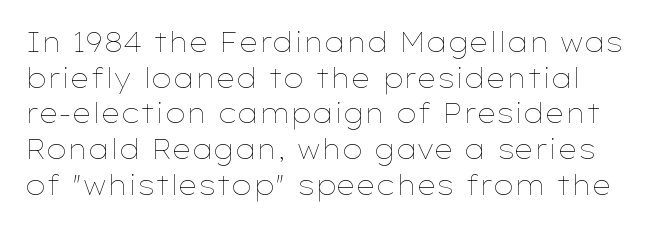
The image shows 27 px text type, upright; set normal line spacing (1.32x), normal letter spacing, not underlined.
